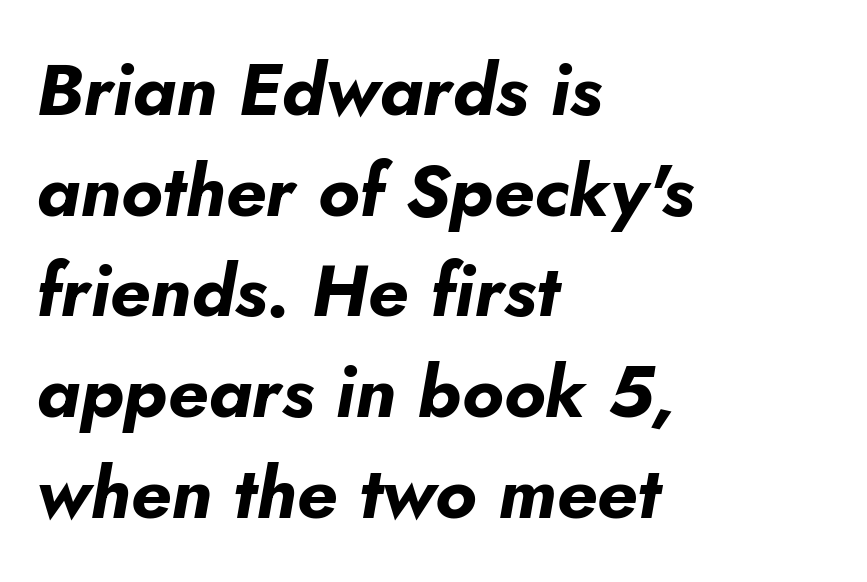
{"italic": "yes", "lean": "right", "slant_degrees": 5, "bold": "yes", "weight": "bold", "width": "normal", "stroke_contrast": "low", "x_height": "small", "monospaced": "no", "underline": "no", "align": "left", "line_spacing": "normal", "line_spacing_ratio": 1.38, "letter_spacing": "normal", "letter_spacing_em": 0.0, "glyph_px": 73}
